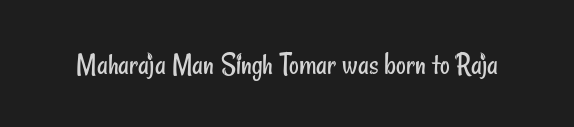
Q: Is the text bold? A: No.
Q: Is the typeface a serif or a sans-serif typeface? A: Sans-serif.
Q: Is the text underlined? A: No.
Q: Is the spacing between letters normal or unusually wide? A: Normal.
Q: Width (condensed, normal, or wide)? A: Condensed.
Q: Stroke contrast? A: Low.
Q: x-height? A: Small.
Q: Monospaced? A: No.
